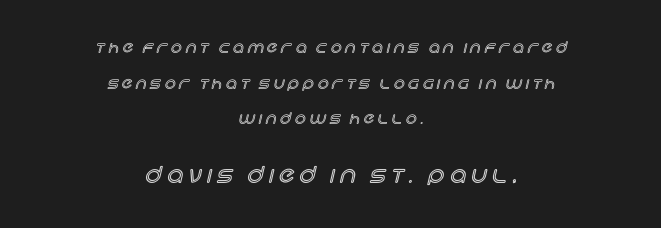
{"underline": "no", "align": "center", "line_spacing": "loose", "line_spacing_ratio": 2.37, "letter_spacing": "wide", "letter_spacing_em": 0.26, "larger_block": "second", "size_ratio": 1.47, "glyph_px": 22}
